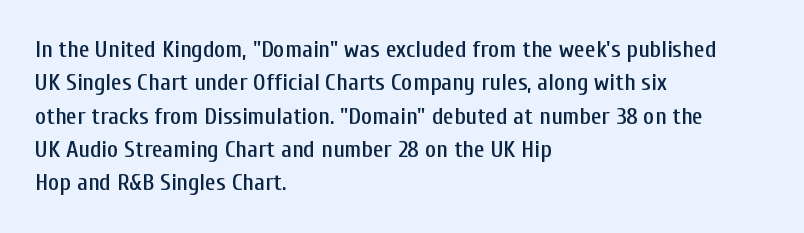
The image shows 24 px text type, upright; set left-aligned, normal line spacing (1.39x), normal letter spacing, not underlined.
